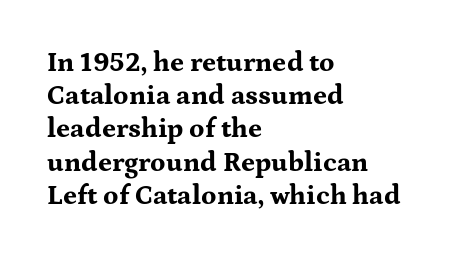
The image shows 27 px bold type, upright; set left-aligned, line spacing 1.23x, normal letter spacing, not underlined.
